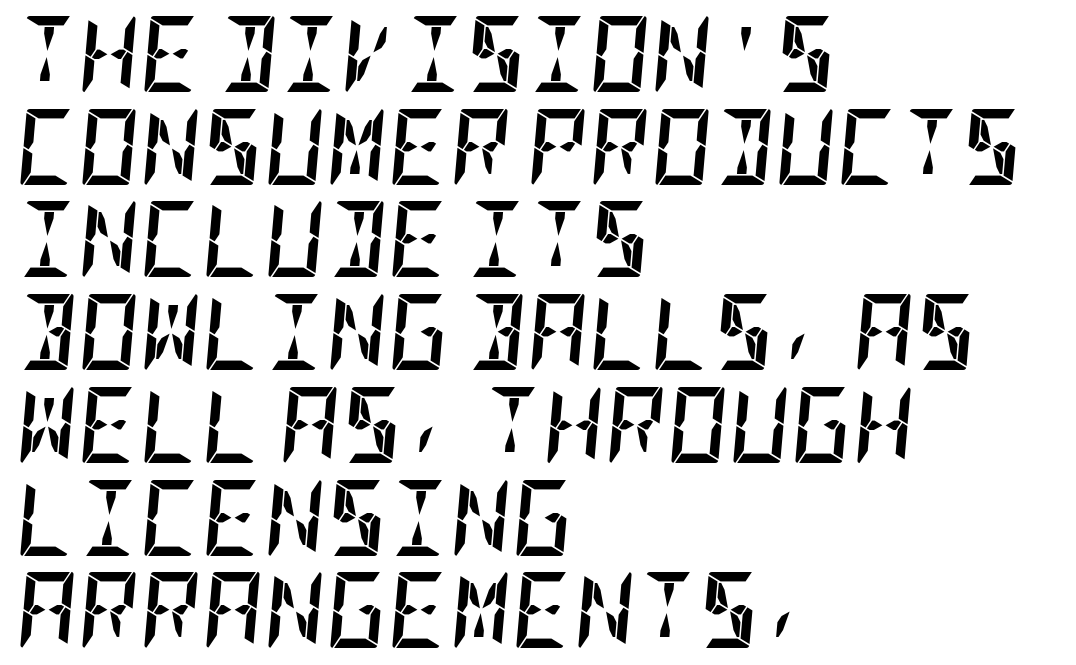
Q: Is the text bold? A: Yes.
Q: Is the text italic (slanted)? A: Yes, it leans right by about 5 degrees.
Q: Is the text underlined? A: No.
Q: How is the paragraph aligned? A: Left-aligned.
Q: Is the spacing between letters normal or unusually wide? A: Normal.
Q: Width (condensed, normal, or wide)? A: Condensed.
Q: Stroke contrast? A: Low.
Q: x-height? A: Large.
